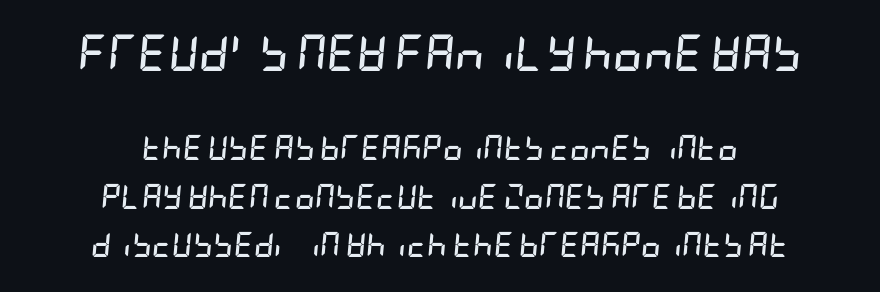
{"italic": "yes", "lean": "right", "slant_degrees": 5, "bold": "yes", "weight": "semibold", "width": "condensed", "stroke_contrast": "low", "x_height": "large", "underline": "no", "align": "center", "line_spacing": "loose", "line_spacing_ratio": 1.94, "letter_spacing": "normal", "letter_spacing_em": 0.0, "larger_block": "first", "size_ratio": 1.48, "glyph_px": 37}
